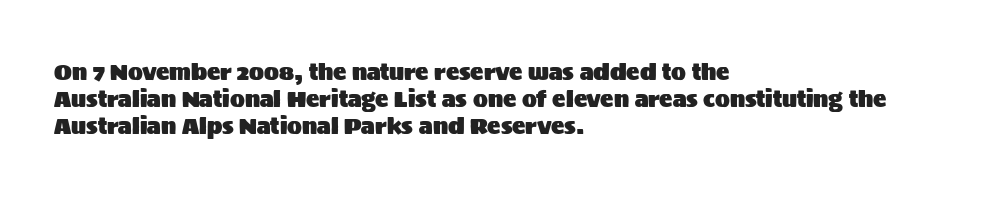
{"italic": "no", "underline": "no", "align": "left", "line_spacing_ratio": 1.23, "letter_spacing": "normal", "letter_spacing_em": 0.0, "glyph_px": 22}
